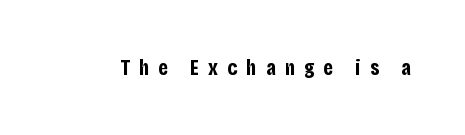
Q: Is the text bold? A: Yes.
Q: Is the text italic (slanted)? A: No, it is upright.
Q: Is the text underlined? A: No.
Q: Is the spacing between letters normal or unusually wide? A: Unusually wide.
